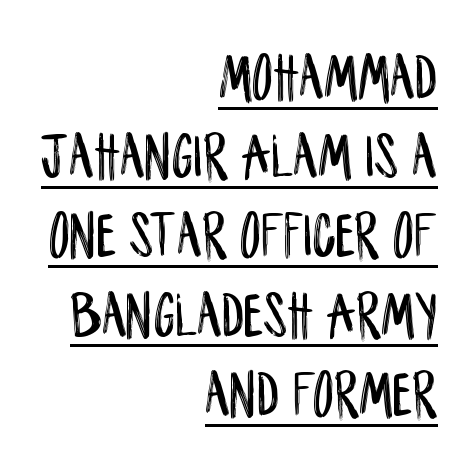
{"serif": "no", "italic": "no", "width": "condensed", "stroke_contrast": "low", "x_height": "large", "monospaced": "no", "underline": "yes", "align": "right", "line_spacing_ratio": 1.2, "letter_spacing": "normal", "letter_spacing_em": 0.0, "glyph_px": 66}
